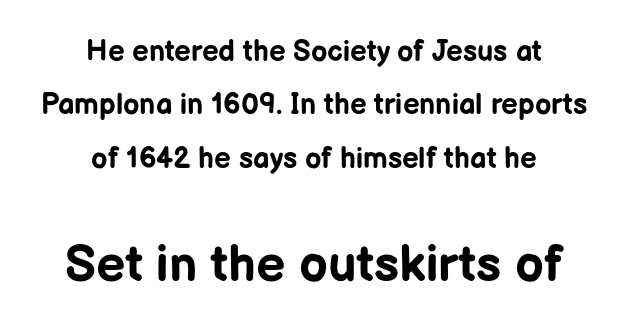
Is the type bold? Yes — the strokes are clearly thick and heavy. Default kerning and tracking; the words read as compact shapes. The font's upright variant was chosen for this text. You can tell from the bare stems that sans-serif type was used.
